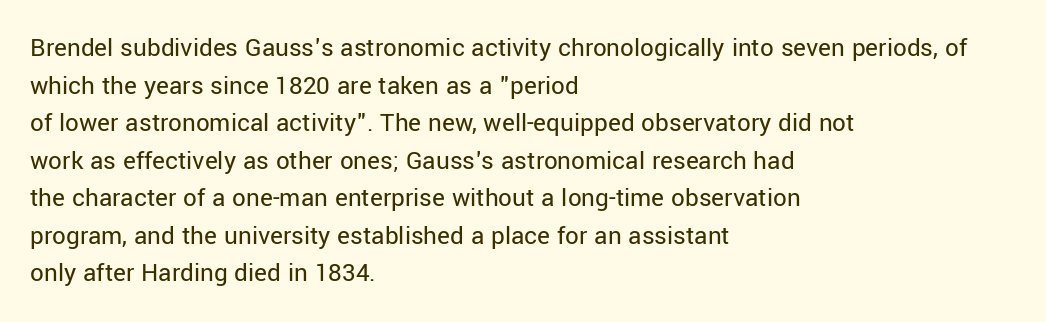
{"italic": "no", "bold": "no", "underline": "no", "align": "left", "line_spacing": "normal", "line_spacing_ratio": 1.39, "letter_spacing": "normal", "letter_spacing_em": 0.0, "glyph_px": 27}
